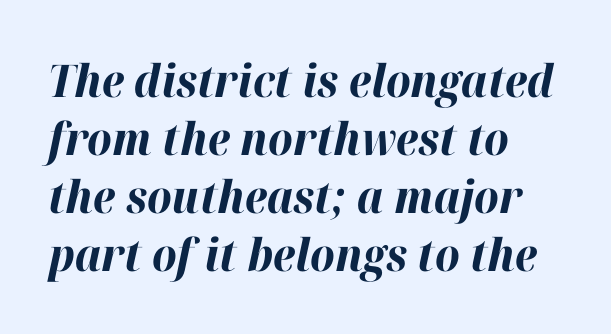
{"italic": "yes", "lean": "right", "slant_degrees": 12, "bold": "yes", "weight": "bold", "width": "normal", "stroke_contrast": "high", "x_height": "medium", "monospaced": "no", "underline": "no", "align": "left", "line_spacing": "normal", "line_spacing_ratio": 1.29, "letter_spacing": "normal", "letter_spacing_em": 0.0, "glyph_px": 45}
